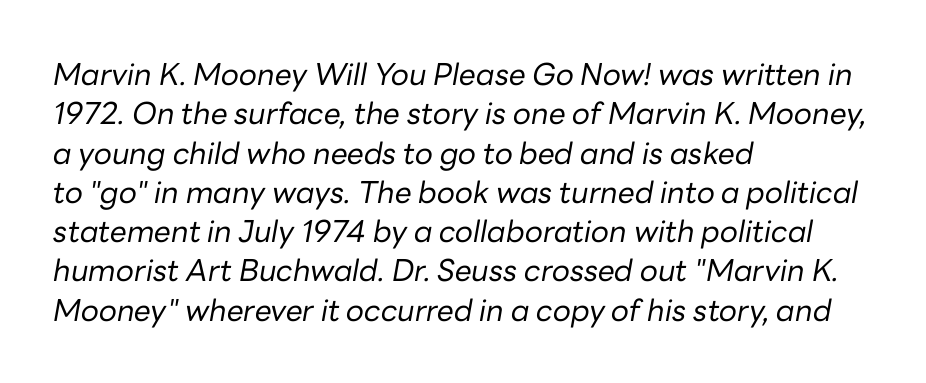
{"italic": "yes", "lean": "right", "slant_degrees": 10, "bold": "no", "weight": "regular", "width": "normal", "stroke_contrast": "low", "x_height": "medium", "monospaced": "no", "underline": "no", "align": "left", "line_spacing": "normal", "line_spacing_ratio": 1.31, "letter_spacing": "normal", "letter_spacing_em": 0.0, "glyph_px": 30}
